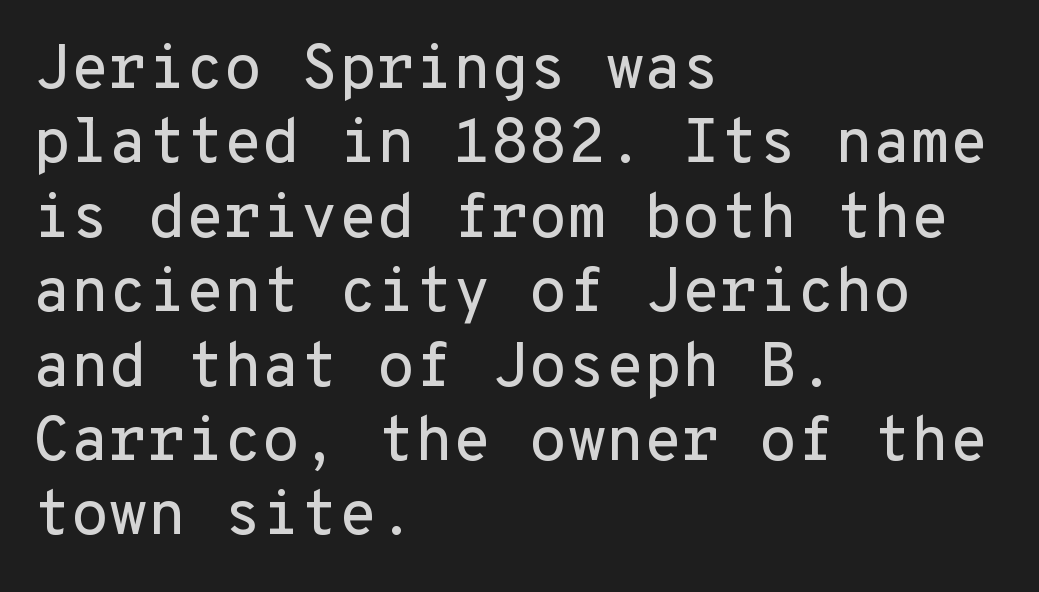
{"serif": "no", "italic": "no", "width": "normal", "stroke_contrast": "low", "x_height": "medium", "monospaced": "yes", "underline": "no", "align": "left", "line_spacing_ratio": 1.2, "letter_spacing": "normal", "letter_spacing_em": 0.0, "glyph_px": 62}
